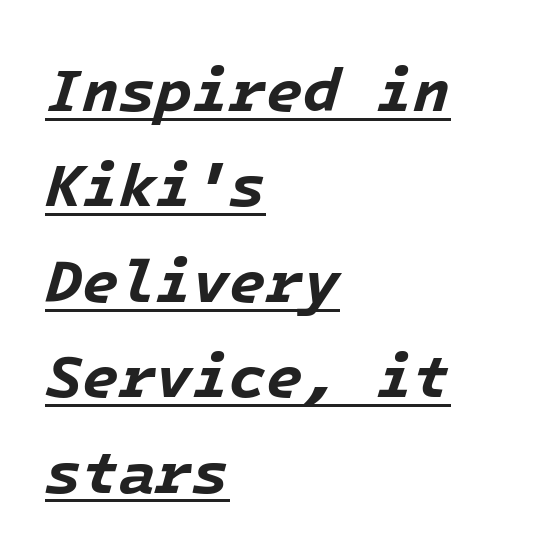
Q: Is the text bold? A: Yes.
Q: Is the text italic (slanted)? A: Yes, it leans right by about 16 degrees.
Q: Is the text underlined? A: Yes.
Q: How is the paragraph aligned? A: Left-aligned.
Q: Is the spacing between letters normal or unusually wide? A: Normal.
Q: Is the spacing between lines tight, normal or loose? A: Normal.
Q: Width (condensed, normal, or wide)? A: Normal.
Q: Stroke contrast? A: Low.
Q: x-height? A: Medium.
